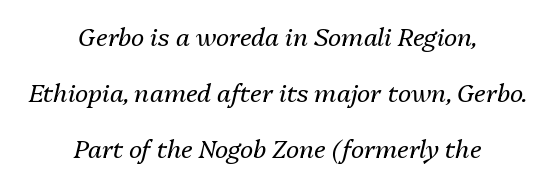
The image shows 25 px text type, italic (leaning right); set centered, loose line spacing (2.25x), normal letter spacing, not underlined.
